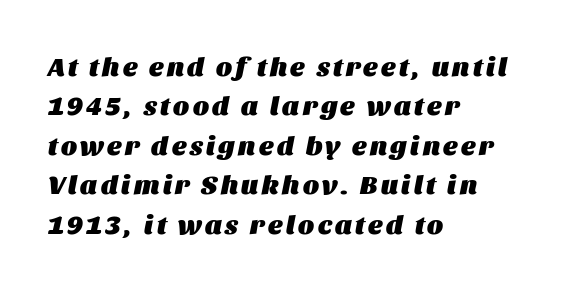
{"italic": "yes", "lean": "right", "slant_degrees": 11, "bold": "yes", "underline": "no", "align": "left", "line_spacing": "normal", "line_spacing_ratio": 1.46, "glyph_px": 27}
